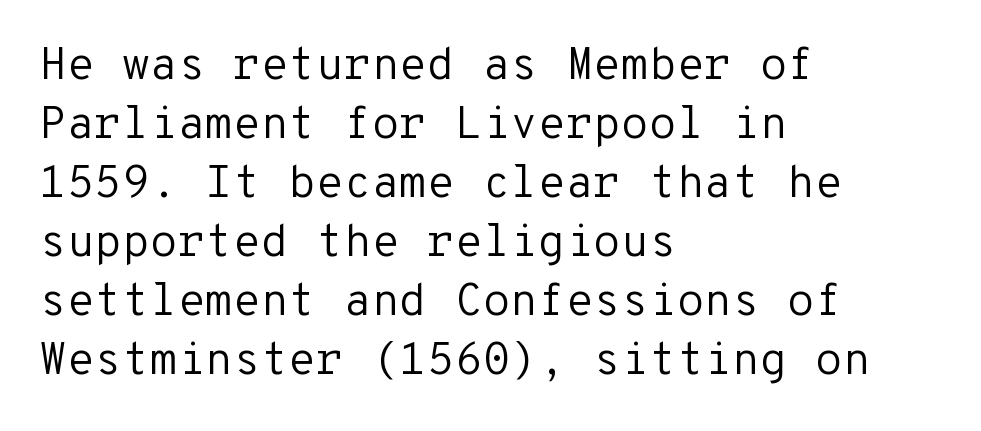
The image shows 45 px regular-weight sans-serif type, upright, monospaced; set left-aligned, normal line spacing (1.31x), normal letter spacing, not underlined; low stroke contrast and a medium x-height.
